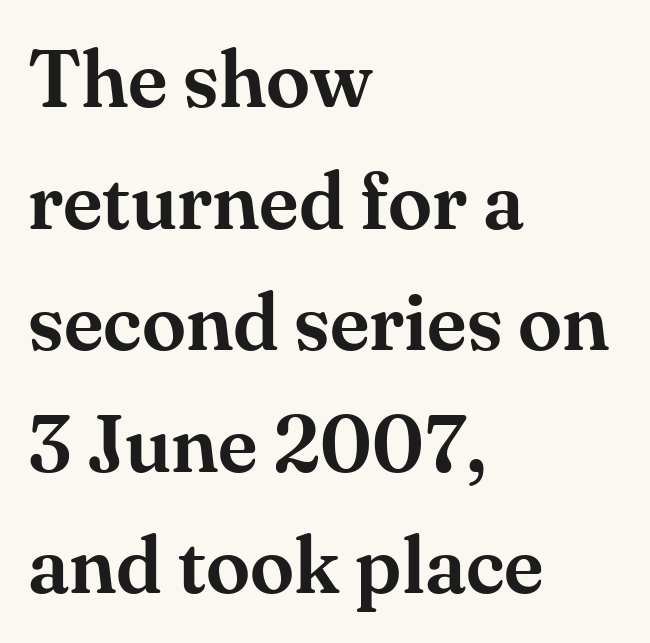
Q: Is the text italic (slanted)? A: No, it is upright.
Q: Is the typeface a serif or a sans-serif typeface? A: Serif.
Q: Is the text underlined? A: No.
Q: How is the paragraph aligned? A: Left-aligned.
Q: Is the spacing between letters normal or unusually wide? A: Normal.
Q: Is the spacing between lines tight, normal or loose? A: Normal.
Q: Width (condensed, normal, or wide)? A: Normal.
Q: Stroke contrast? A: Medium.
Q: x-height? A: Small.
Q: Monospaced? A: No.
